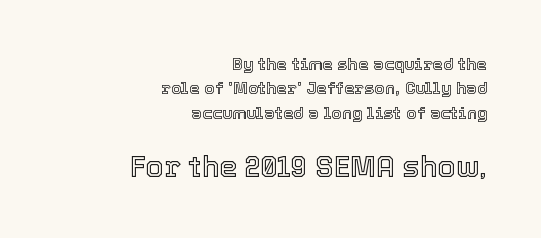
{"italic": "no", "width": "normal", "x_height": "medium", "monospaced": "no", "underline": "no", "align": "right", "line_spacing": "normal", "line_spacing_ratio": 1.43, "letter_spacing": "normal", "letter_spacing_em": 0.0, "larger_block": "second", "size_ratio": 1.71, "glyph_px": 29}
